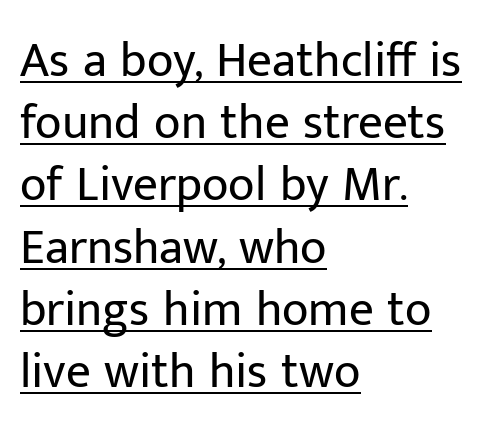
{"serif": "no", "italic": "no", "bold": "no", "weight": "regular", "width": "normal", "stroke_contrast": "low", "x_height": "medium", "monospaced": "no", "underline": "yes", "align": "left", "line_spacing": "normal", "line_spacing_ratio": 1.27, "letter_spacing": "normal", "letter_spacing_em": 0.0, "glyph_px": 49}
